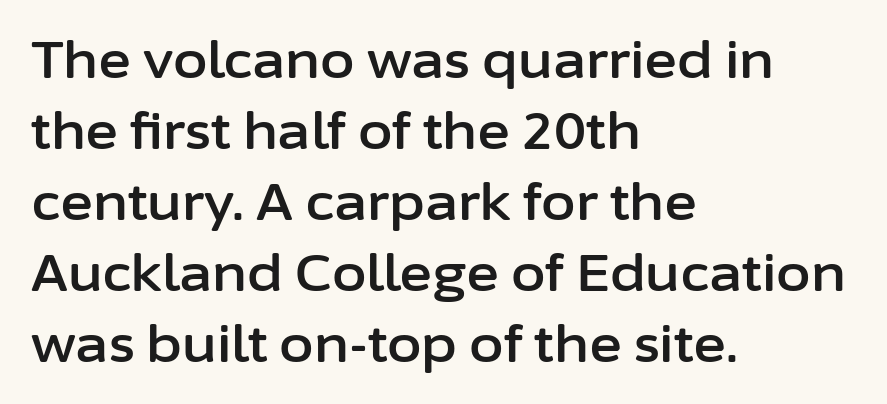
Q: Is the text italic (slanted)? A: No, it is upright.
Q: Is the typeface a serif or a sans-serif typeface? A: Sans-serif.
Q: Is the text underlined? A: No.
Q: How is the paragraph aligned? A: Left-aligned.
Q: Is the spacing between letters normal or unusually wide? A: Normal.
Q: Is the spacing between lines tight, normal or loose? A: Normal.
Q: Width (condensed, normal, or wide)? A: Normal.
Q: Stroke contrast? A: Low.
Q: x-height? A: Medium.
Q: Monospaced? A: No.
